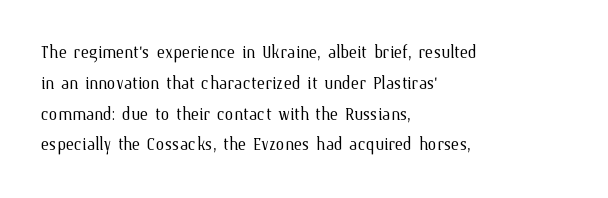
{"italic": "no", "bold": "no", "underline": "no", "align": "left", "line_spacing": "normal", "line_spacing_ratio": 1.4, "letter_spacing": "normal", "letter_spacing_em": 0.0, "glyph_px": 22}
